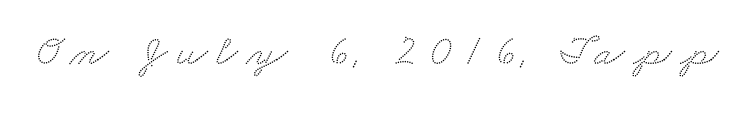
The rendering shows small feet on the letterforms — a serif design. The rendering uses natural spacing where letterforms have individual widths. Unmarked baselines from the first word to the last.
